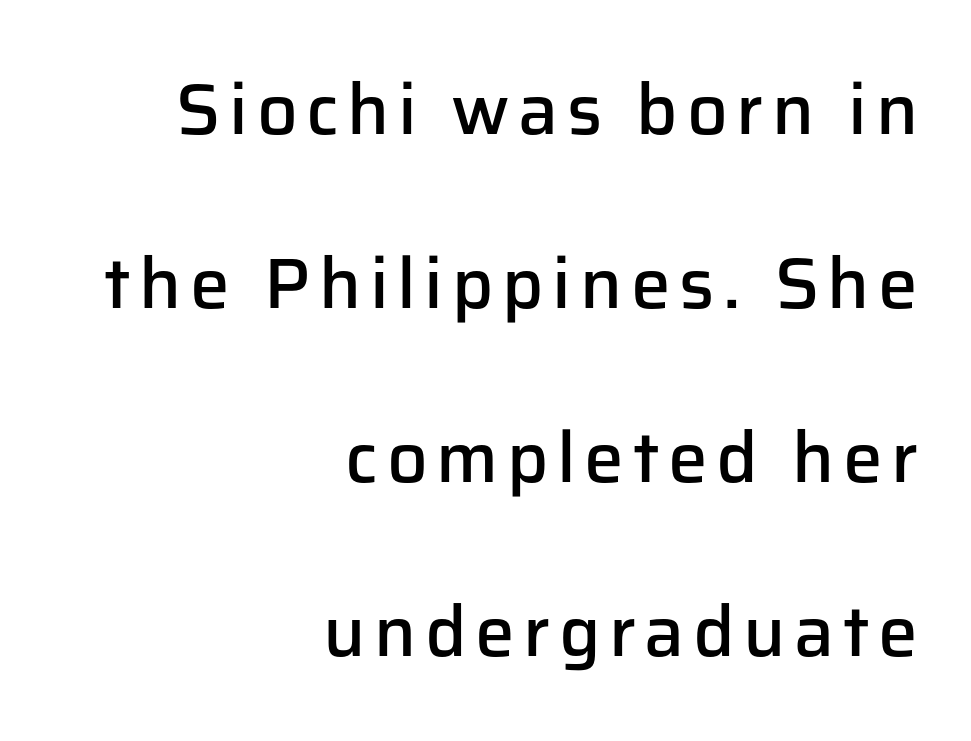
Q: Is the text bold? A: Semi-bold.
Q: Is the text italic (slanted)? A: No, it is upright.
Q: Is the typeface a serif or a sans-serif typeface? A: Sans-serif.
Q: Is the text underlined? A: No.
Q: How is the paragraph aligned? A: Right-aligned.
Q: Is the spacing between lines tight, normal or loose? A: Loose.
Q: Width (condensed, normal, or wide)? A: Normal.
Q: Stroke contrast? A: Low.
Q: x-height? A: Medium.
Q: Monospaced? A: No.
